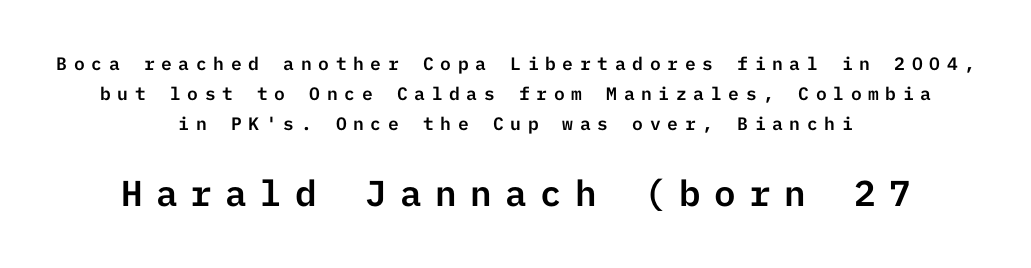
{"serif": "no", "italic": "no", "width": "normal", "stroke_contrast": "low", "x_height": "medium", "underline": "no", "align": "center", "line_spacing": "normal", "line_spacing_ratio": 1.66, "letter_spacing": "wide", "letter_spacing_em": 0.37, "larger_block": "second", "size_ratio": 2.0, "glyph_px": 36}
